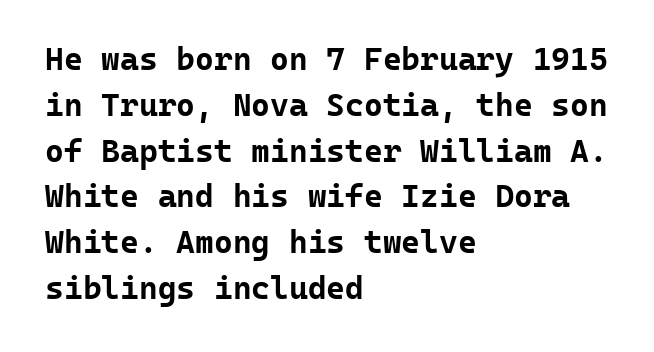
The image shows 32 px bold sans-serif type, upright, monospaced; set left-aligned, normal line spacing (1.43x), normal letter spacing, not underlined; low stroke contrast and a medium x-height.
